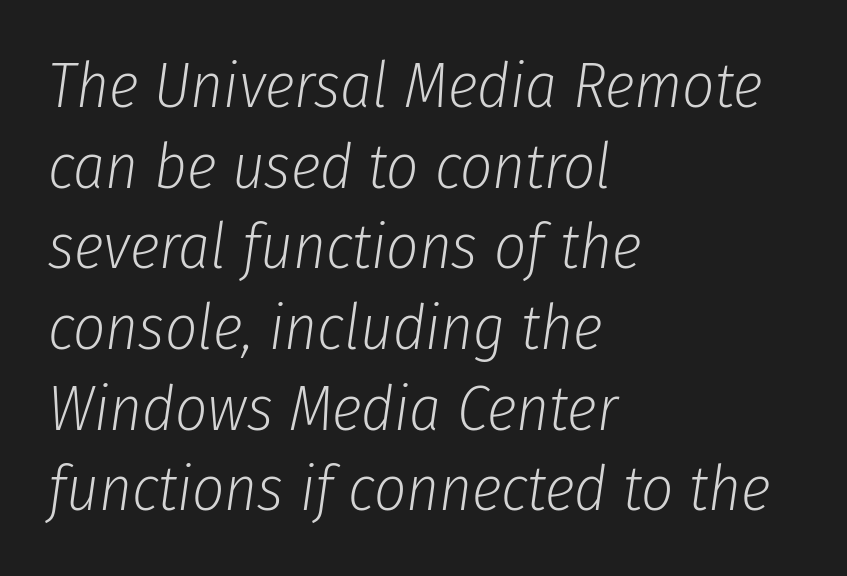
If you measured baseline to baseline, you'd find a middling distance. Heaviness? Minimal to ordinary, like unemphasized prose. Designer's note — italics engaged. No extra tracking has been applied to these lines. Varying glyph widths throughout — classic text-font behaviour.
